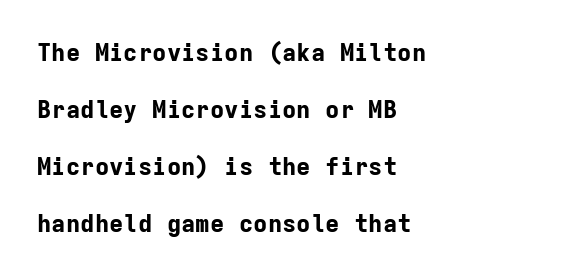
The image shows 24 px bold type, upright; set left-aligned, loose line spacing (2.37x), normal letter spacing, not underlined.
